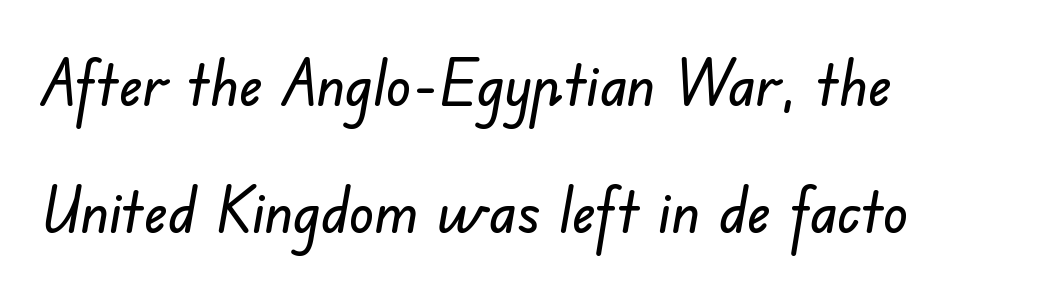
The specimen omits any rule beneath the text block's lines. Do the characters align in a grid? No, the font is proportional. The compositor pushed each line to the left boundary. What's the leading like? Stretched, with rows far apart. To sum up the face: it is a sans, with no serifs.
